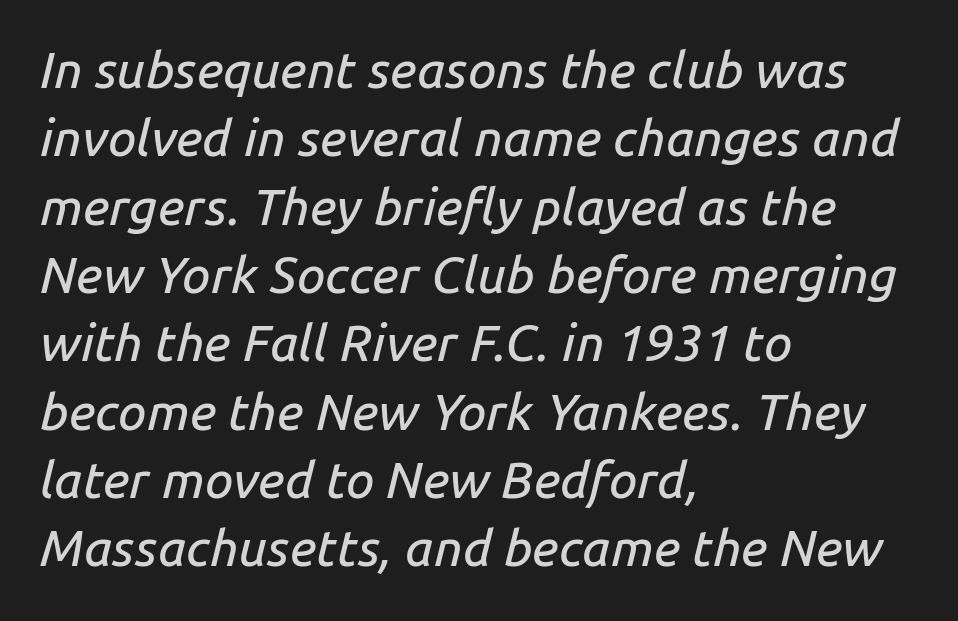
There is no visible air inserted between adjacent glyphs. Students, observe: this is what conventionally led text looks like. This sample has the flowing, uneven cadence of proportional lettering. Just letters on the line, the space beneath them empty.
